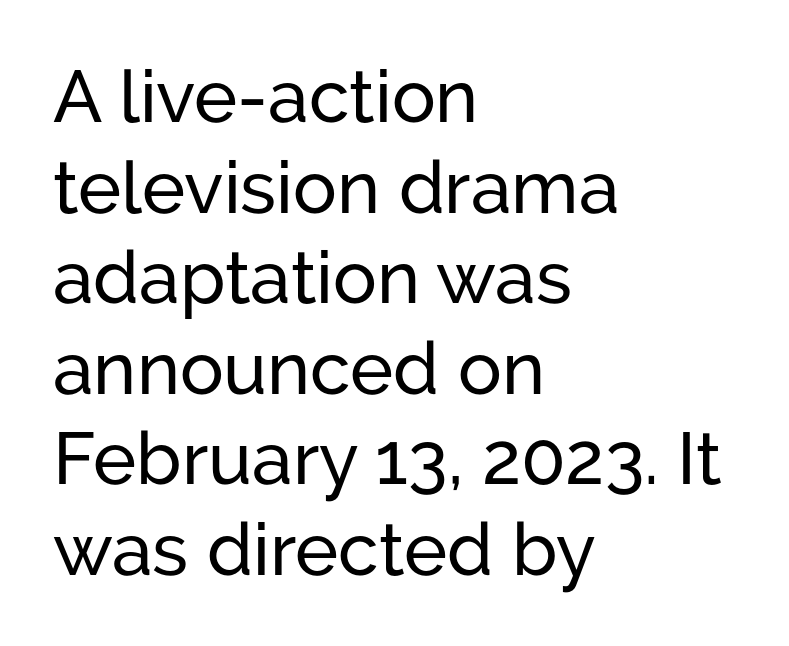
Default kerning and tracking; the words read as compact shapes. In terms of letterform style, serifs are entirely absent. Underlining? Definitely not there. Posture: upright roman.
